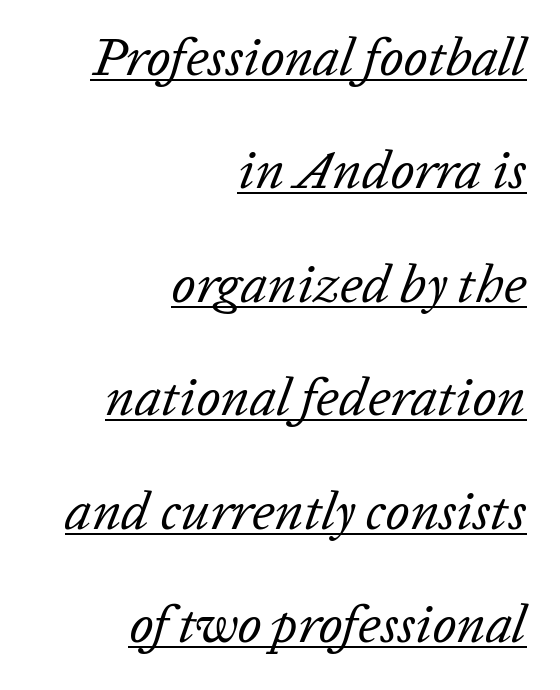
Q: Is the text bold? A: No.
Q: Is the text italic (slanted)? A: Yes, it leans right by about 20 degrees.
Q: Is the text underlined? A: Yes.
Q: How is the paragraph aligned? A: Right-aligned.
Q: Is the spacing between letters normal or unusually wide? A: Normal.
Q: Is the spacing between lines tight, normal or loose? A: Loose.
Q: Width (condensed, normal, or wide)? A: Normal.
Q: Stroke contrast? A: Low.
Q: x-height? A: Medium.
Q: Monospaced? A: No.
